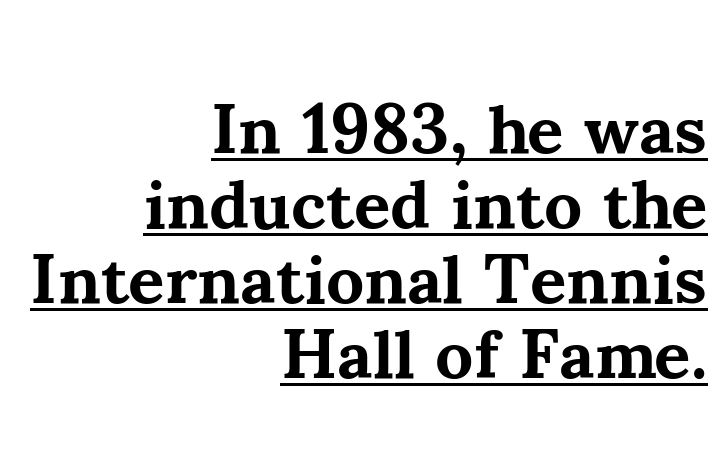
{"serif": "yes", "italic": "no", "bold": "yes", "weight": "bold", "width": "normal", "stroke_contrast": "medium", "x_height": "small", "monospaced": "no", "underline": "yes", "align": "right", "line_spacing": "tight", "line_spacing_ratio": 1.07, "letter_spacing": "normal", "letter_spacing_em": 0.0, "glyph_px": 70}
